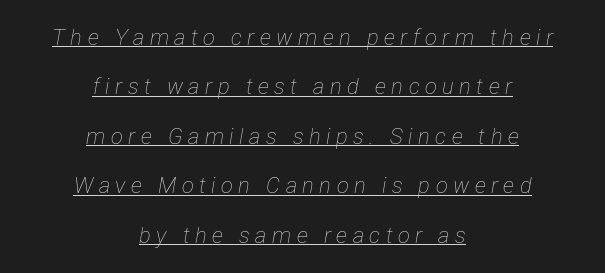
{"italic": "yes", "lean": "right", "slant_degrees": 12, "bold": "no", "underline": "yes", "align": "center", "line_spacing": "loose", "line_spacing_ratio": 2.25, "letter_spacing": "wide", "letter_spacing_em": 0.25, "glyph_px": 22}
